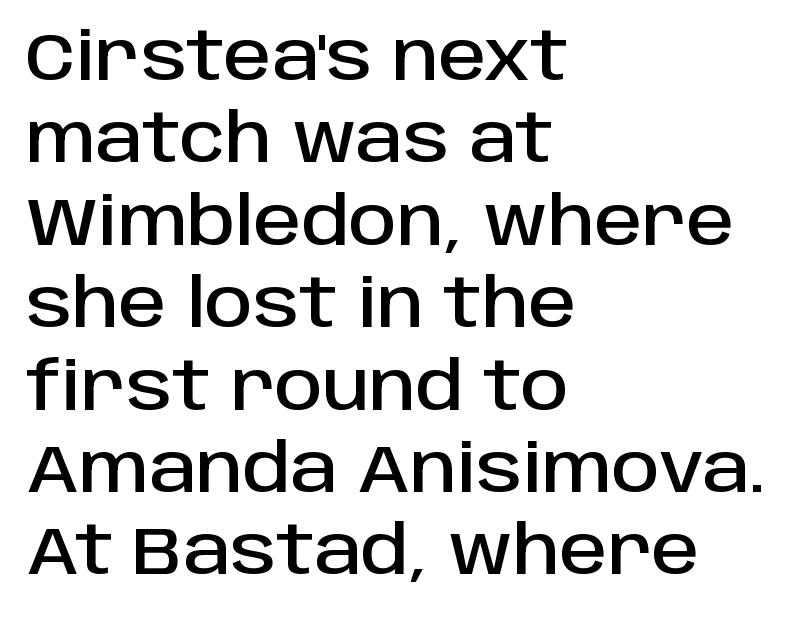
Q: Is the text italic (slanted)? A: No, it is upright.
Q: Is the typeface a serif or a sans-serif typeface? A: Sans-serif.
Q: Is the text underlined? A: No.
Q: How is the paragraph aligned? A: Left-aligned.
Q: Is the spacing between letters normal or unusually wide? A: Normal.
Q: Width (condensed, normal, or wide)? A: Normal.
Q: Stroke contrast? A: Low.
Q: x-height? A: Large.
Q: Monospaced? A: No.
